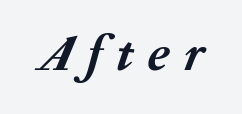
The passage shown is not underscored anywhere. The passage shown has open, widely tracked lettering throughout. The whole block is typeset with a tilt. The passage shown is typed in a proportional face where columns would drift.
